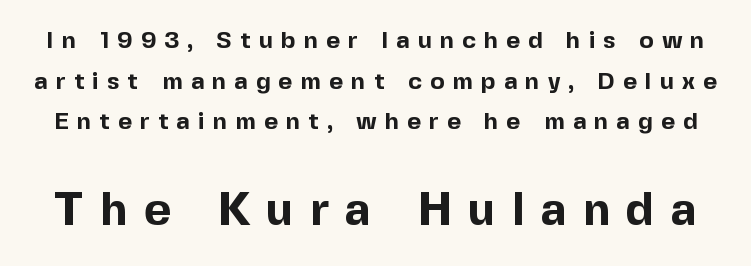
Q: Is the text bold? A: Yes.
Q: Is the text italic (slanted)? A: No, it is upright.
Q: Is the typeface a serif or a sans-serif typeface? A: Sans-serif.
Q: Is the text underlined? A: No.
Q: Is the spacing between letters normal or unusually wide? A: Unusually wide.
Q: Is the spacing between lines tight, normal or loose? A: Normal.
Q: Which block of text is set in a larger size, the first (top) or the second (bottom)? A: The second (bottom) one.
Q: Width (condensed, normal, or wide)? A: Normal.
Q: x-height? A: Medium.
Q: Monospaced? A: No.
